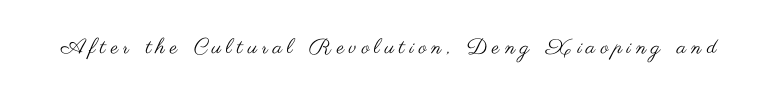
Weight class: somewhere from thin through regular. Beneath every word, the page is bare. Glyph-to-glyph distance is far greater than everyday printed text.
